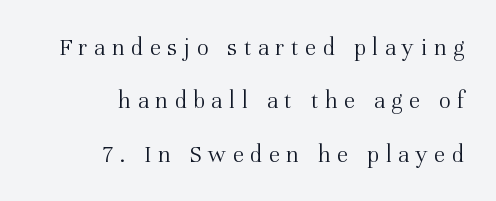
The image shows 25 px text type, upright; set right-aligned, loose line spacing (2.14x), unusually wide letter spacing (+0.26 em), not underlined.
